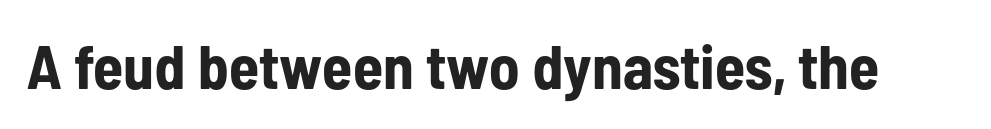
Q: Is the text bold? A: Yes.
Q: Is the text italic (slanted)? A: No, it is upright.
Q: Is the typeface a serif or a sans-serif typeface? A: Sans-serif.
Q: Is the text underlined? A: No.
Q: Is the spacing between letters normal or unusually wide? A: Normal.
Q: Width (condensed, normal, or wide)? A: Condensed.
Q: Stroke contrast? A: Low.
Q: x-height? A: Medium.
Q: Monospaced? A: No.
